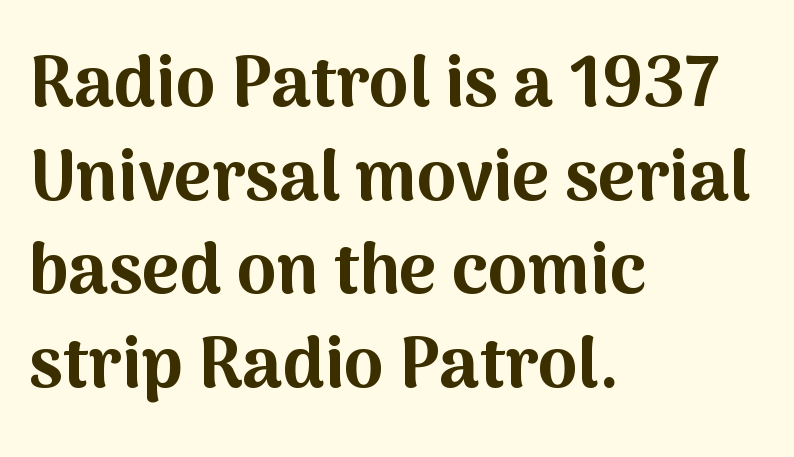
Q: Is the text bold? A: Yes.
Q: Is the text italic (slanted)? A: No, it is upright.
Q: Is the typeface a serif or a sans-serif typeface? A: Sans-serif.
Q: Is the text underlined? A: No.
Q: How is the paragraph aligned? A: Left-aligned.
Q: Is the spacing between letters normal or unusually wide? A: Normal.
Q: Is the spacing between lines tight, normal or loose? A: Normal.
Q: Width (condensed, normal, or wide)? A: Normal.
Q: Stroke contrast? A: Medium.
Q: x-height? A: Medium.
Q: Monospaced? A: No.
